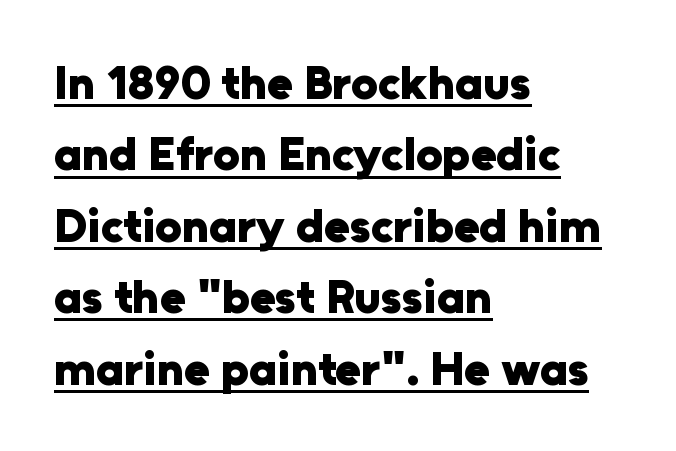
Q: Is the text bold? A: Yes.
Q: Is the text italic (slanted)? A: No, it is upright.
Q: Is the typeface a serif or a sans-serif typeface? A: Sans-serif.
Q: Is the text underlined? A: Yes.
Q: How is the paragraph aligned? A: Left-aligned.
Q: Is the spacing between letters normal or unusually wide? A: Normal.
Q: Is the spacing between lines tight, normal or loose? A: Normal.
Q: Width (condensed, normal, or wide)? A: Normal.
Q: Stroke contrast? A: Low.
Q: x-height? A: Medium.
Q: Monospaced? A: No.
